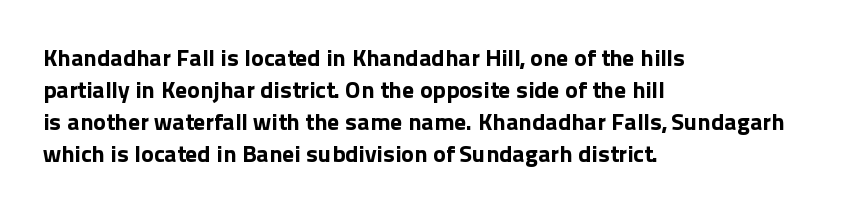
{"italic": "no", "bold": "yes", "underline": "no", "align": "left", "line_spacing": "normal", "line_spacing_ratio": 1.33, "letter_spacing": "normal", "letter_spacing_em": 0.0, "glyph_px": 24}
